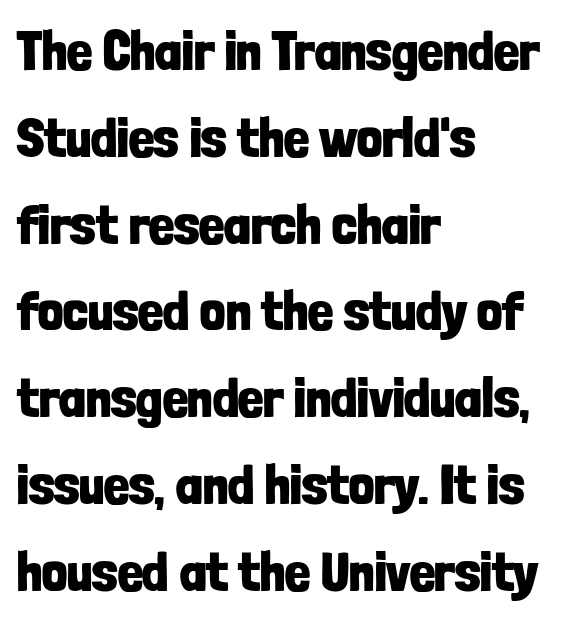
Leftover space on each line is placed entirely after the last word. Varying glyph widths throughout — classic text-font behaviour. The type family on display is of the sans-serif kind. You can tell it's not italic because the verticals are truly vertical. The letters are bold, with thick, heavy strokes. Check under the words: just untouched page.
